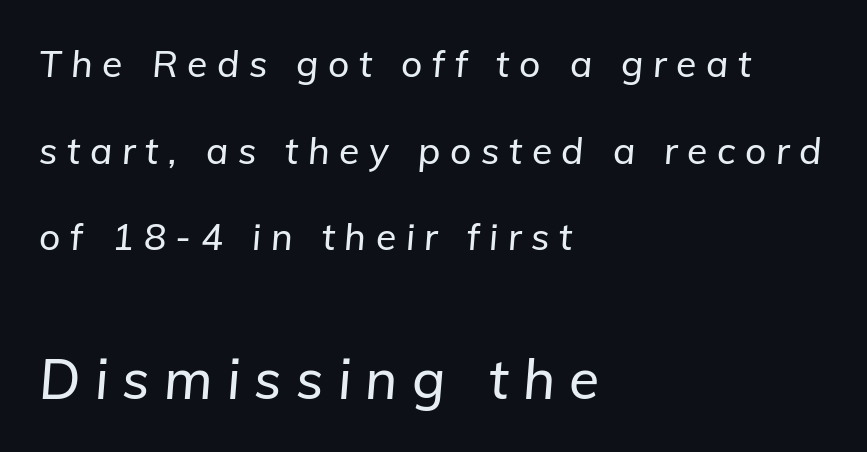
Each letter keeps its own natural width here, so spacing adapts to shape. Would a proofreader flag this as italicized? Yes. Note: smaller setting up top, larger setting below. The typesetter chose a ragged-right arrangement here.
